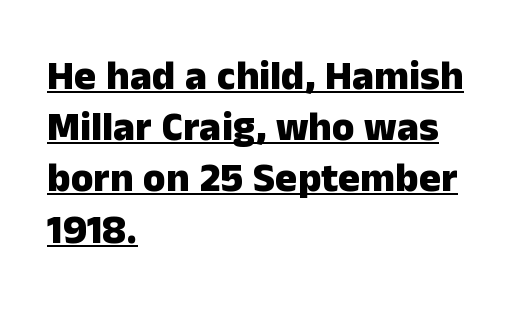
I'd describe the lettering as bold — thick and assertive. Does the copy run flush right? No — it runs flush left. This rendering leaves character spacing at its baseline value. The font's upright variant was chosen for this text. The rendering uses natural spacing where letterforms have individual widths. This rendering employs a face without finishing strokes, i.e., a sans-serif.
